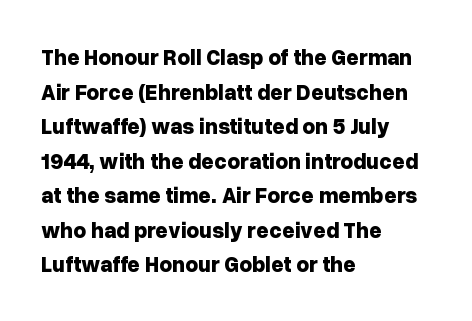
{"italic": "no", "bold": "yes", "underline": "no", "align": "left", "line_spacing": "normal", "line_spacing_ratio": 1.57, "letter_spacing": "normal", "letter_spacing_em": 0.0, "glyph_px": 22}
